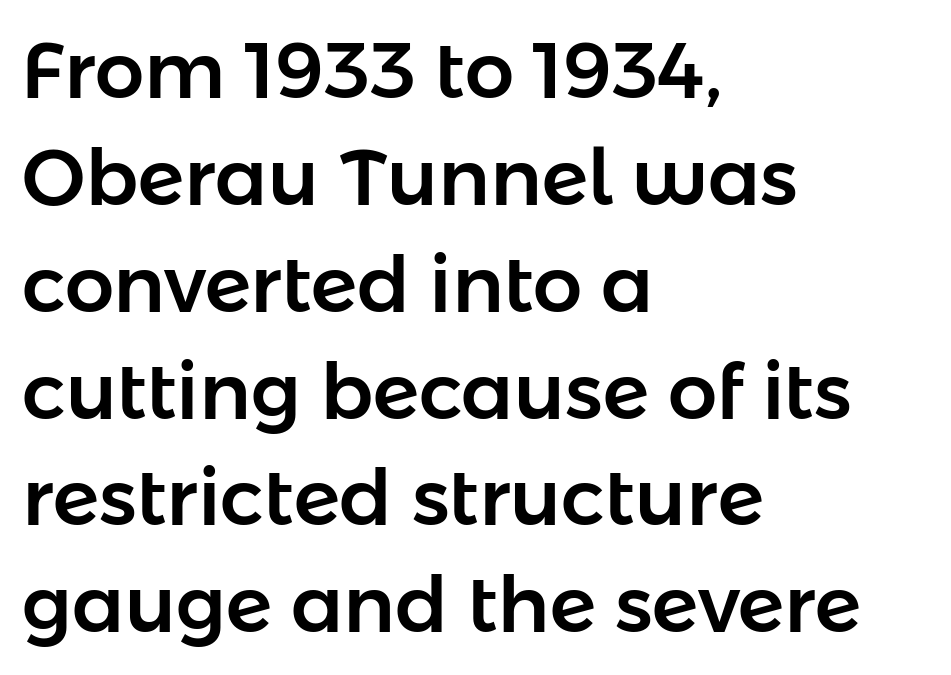
The image shows 78 px sans-serif type, upright; set left-aligned, normal line spacing (1.37x), normal letter spacing, not underlined; low stroke contrast and a medium x-height.
